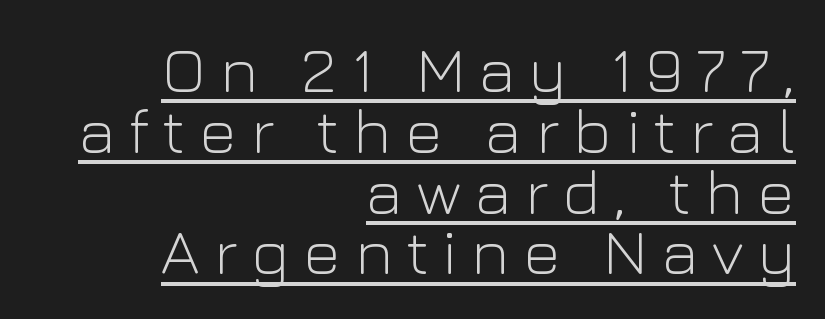
Q: Is the text bold? A: No.
Q: Is the text italic (slanted)? A: No, it is upright.
Q: Is the typeface a serif or a sans-serif typeface? A: Sans-serif.
Q: Is the text underlined? A: Yes.
Q: How is the paragraph aligned? A: Right-aligned.
Q: Is the spacing between letters normal or unusually wide? A: Unusually wide.
Q: Is the spacing between lines tight, normal or loose? A: Tight.
Q: Width (condensed, normal, or wide)? A: Normal.
Q: Stroke contrast? A: Low.
Q: x-height? A: Medium.
Q: Monospaced? A: No.
